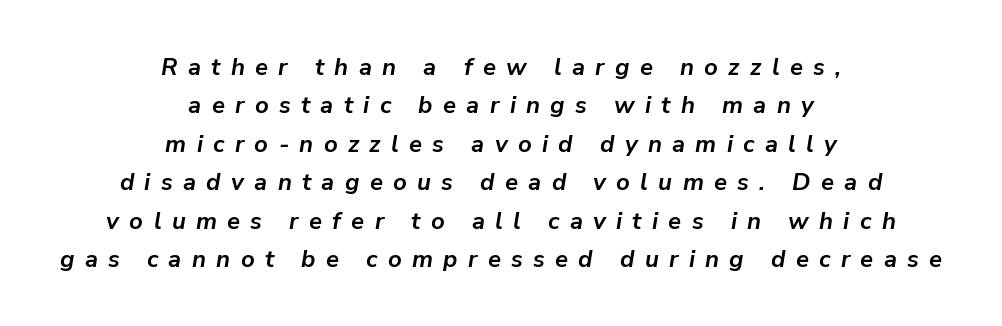
{"italic": "yes", "lean": "right", "slant_degrees": 9, "bold": "yes", "underline": "no", "align": "center", "line_spacing": "normal", "line_spacing_ratio": 1.6, "letter_spacing": "wide", "letter_spacing_em": 0.43, "glyph_px": 24}
